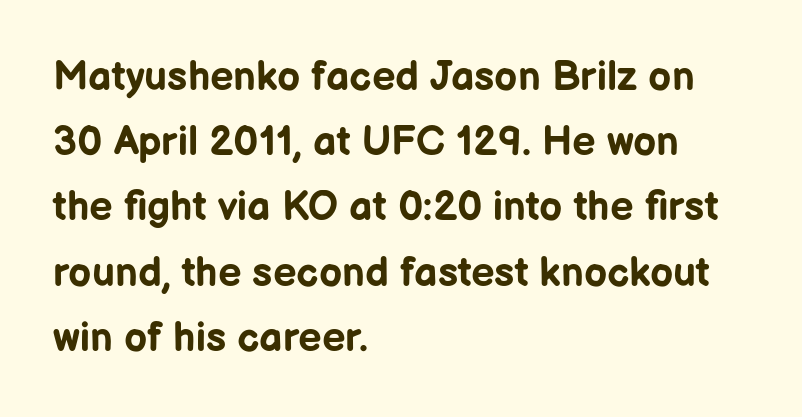
When letters stand straight like this, we call the style roman or upright. Do the characters align in a grid? No, the font is proportional. In terms of leading, this rendering sits right in the middle. There is no visible air inserted between adjacent glyphs. No word sits above an underline. Stroke thickness is high; the sample reads as a true bold.
